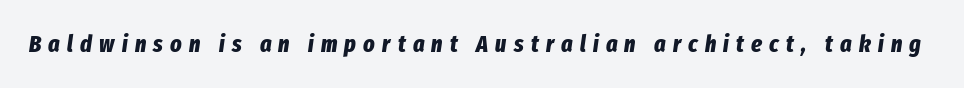
{"italic": "yes", "lean": "right", "slant_degrees": 8, "bold": "yes", "underline": "no", "letter_spacing": "wide", "letter_spacing_em": 0.3, "glyph_px": 24}
